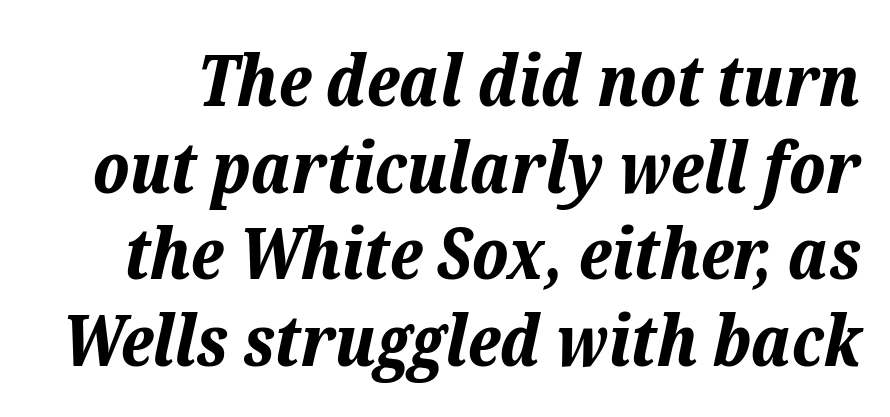
A typesetter would call this proportional, since set widths differ per character. The type is set solid horizontally, with unmodified tracking. What weight is shown? A full bold with thick strokes. Anything drawn beneath the words? Only blank space. Designer's note — italics engaged.
